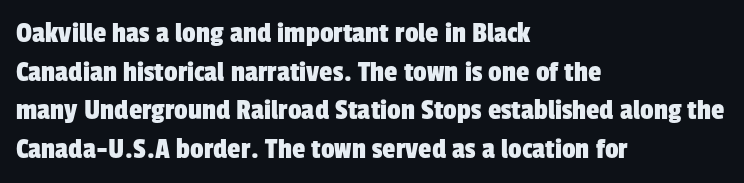
Each letter's strokes conclude bluntly, with no projecting serifs. The passage shown has conventional tracking throughout. The lines in this sample share a left origin and differ only in where they stop. Has an underline been added? It has not.
